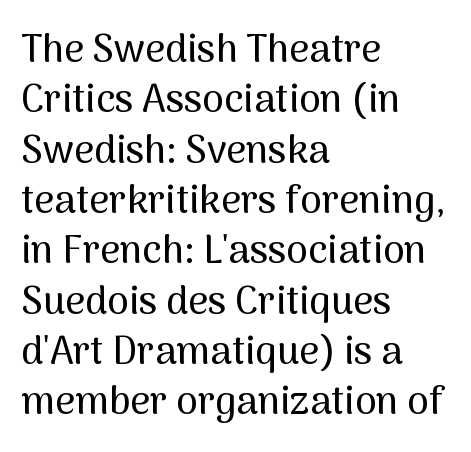
The image shows 39 px sans-serif type, upright; set left-aligned, normal line spacing (1.29x), normal letter spacing, not underlined; medium stroke contrast and a medium x-height.
